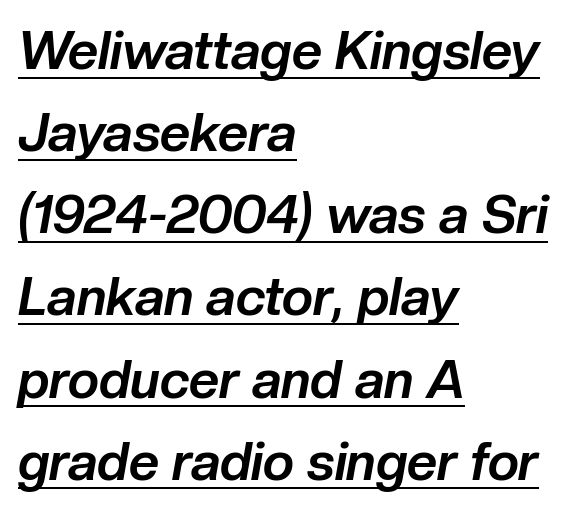
{"italic": "yes", "lean": "right", "slant_degrees": 10, "bold": "yes", "weight": "bold", "width": "normal", "stroke_contrast": "low", "x_height": "medium", "monospaced": "no", "underline": "yes", "align": "left", "line_spacing": "normal", "line_spacing_ratio": 1.55, "letter_spacing": "normal", "letter_spacing_em": 0.0, "glyph_px": 53}
